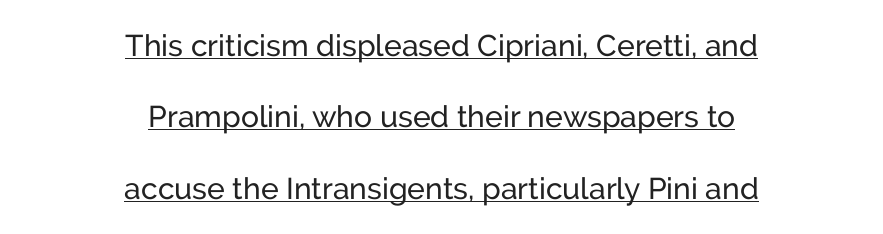
{"serif": "no", "italic": "no", "width": "normal", "stroke_contrast": "low", "x_height": "medium", "monospaced": "no", "underline": "yes", "align": "center", "line_spacing": "loose", "line_spacing_ratio": 2.38, "letter_spacing": "normal", "letter_spacing_em": 0.0, "glyph_px": 30}
